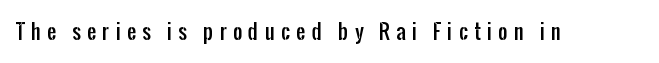
Q: Is the text italic (slanted)? A: No, it is upright.
Q: Is the text underlined? A: No.
Q: Is the spacing between letters normal or unusually wide? A: Unusually wide.
